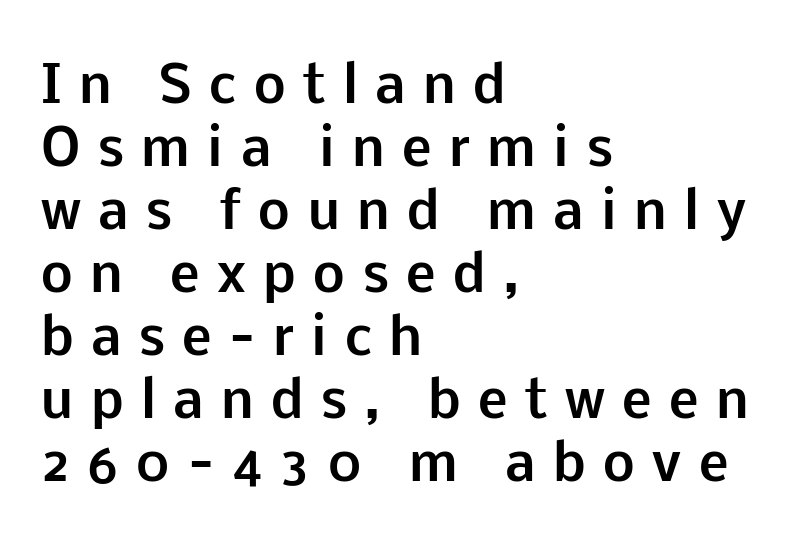
{"serif": "no", "italic": "no", "bold": "yes", "weight": "bold", "width": "normal", "stroke_contrast": "low", "x_height": "medium", "monospaced": "no", "underline": "no", "align": "left", "line_spacing": "normal", "line_spacing_ratio": 1.26, "letter_spacing": "wide", "letter_spacing_em": 0.35, "glyph_px": 50}
